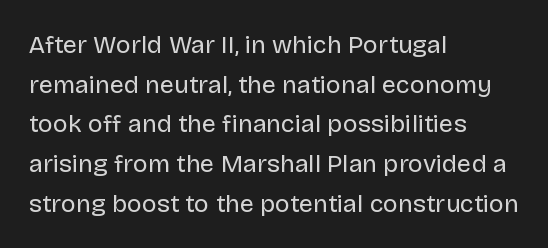
No italicization has been applied; the sample stays upright. Which margin do the lines hug? The left one — the right edge is uneven. Interline gaps are of average width in this sample. Descender tails drop into unmarked territory.
